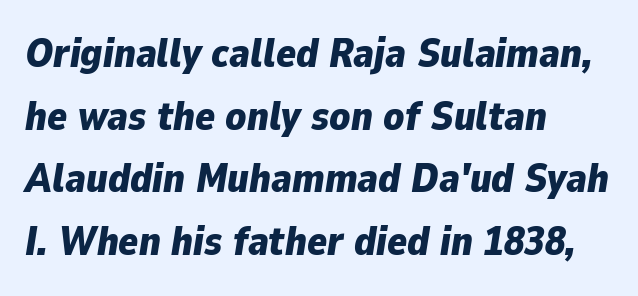
The image shows 41 px bold type, italic (leaning right); set left-aligned, normal line spacing (1.53x), normal letter spacing, not underlined; low stroke contrast and a medium x-height.
